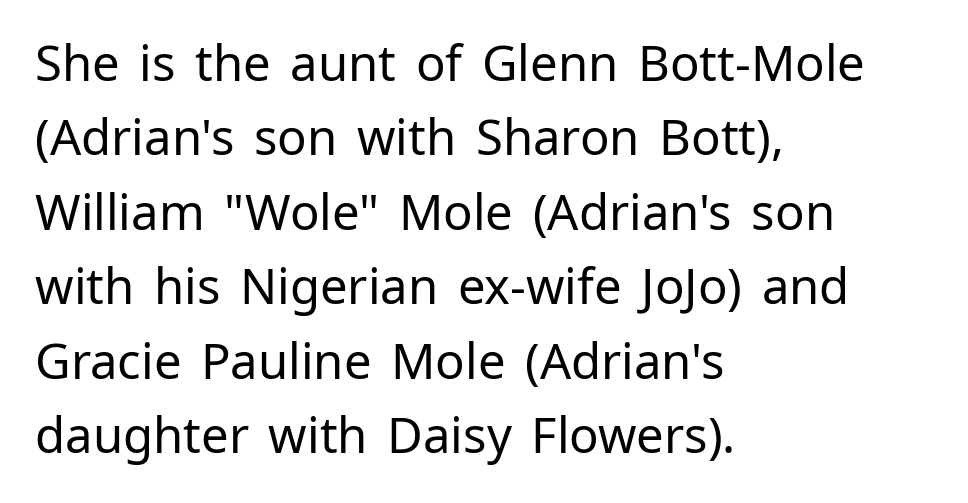
{"serif": "no", "italic": "no", "bold": "no", "weight": "regular", "width": "normal", "stroke_contrast": "low", "x_height": "medium", "monospaced": "no", "underline": "no", "align": "left", "line_spacing": "normal", "line_spacing_ratio": 1.52, "letter_spacing": "normal", "letter_spacing_em": 0.0, "glyph_px": 49}
